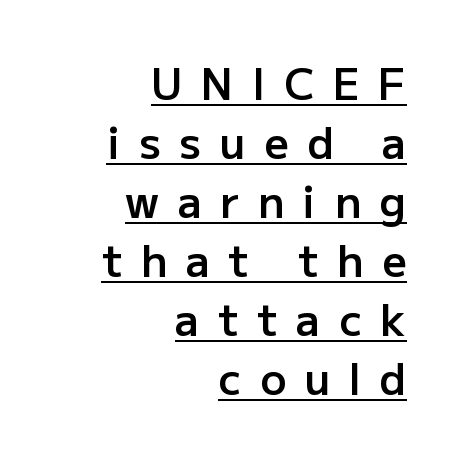
The image shows 43 px semibold sans-serif type, upright; set right-aligned, normal line spacing (1.37x), unusually wide letter spacing (+0.43 em), underlined; low stroke contrast and a medium x-height.
